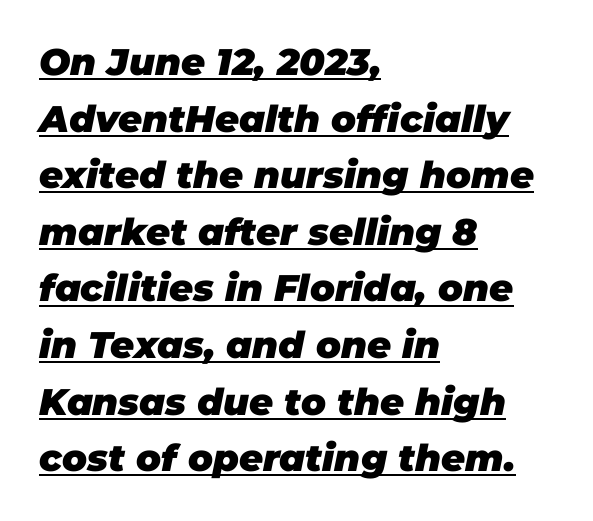
Q: Is the text bold? A: Yes.
Q: Is the text italic (slanted)? A: Yes, it leans right by about 11 degrees.
Q: Is the text underlined? A: Yes.
Q: How is the paragraph aligned? A: Left-aligned.
Q: Is the spacing between letters normal or unusually wide? A: Normal.
Q: Is the spacing between lines tight, normal or loose? A: Normal.
Q: Width (condensed, normal, or wide)? A: Normal.
Q: Stroke contrast? A: Low.
Q: x-height? A: Large.
Q: Monospaced? A: No.
